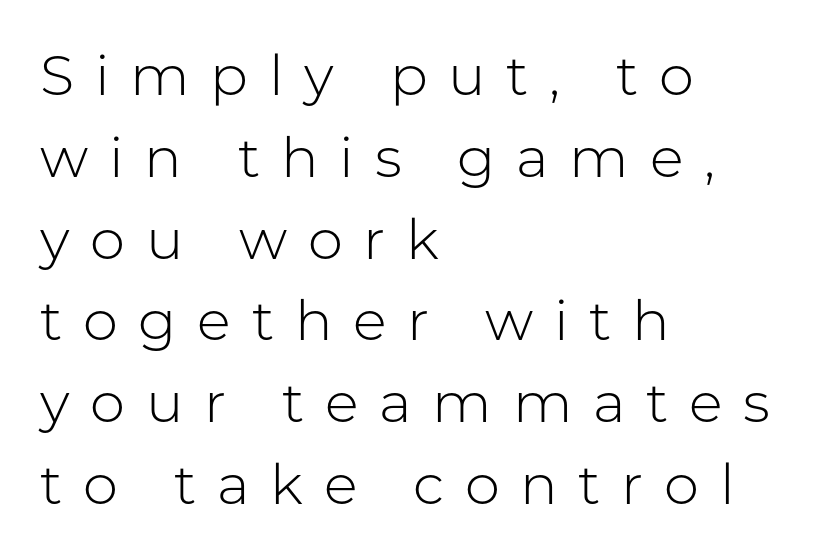
{"serif": "no", "italic": "no", "bold": "no", "weight": "light", "width": "normal", "stroke_contrast": "low", "x_height": "medium", "monospaced": "no", "underline": "no", "align": "left", "line_spacing": "normal", "line_spacing_ratio": 1.46, "letter_spacing": "wide", "letter_spacing_em": 0.37, "glyph_px": 56}
